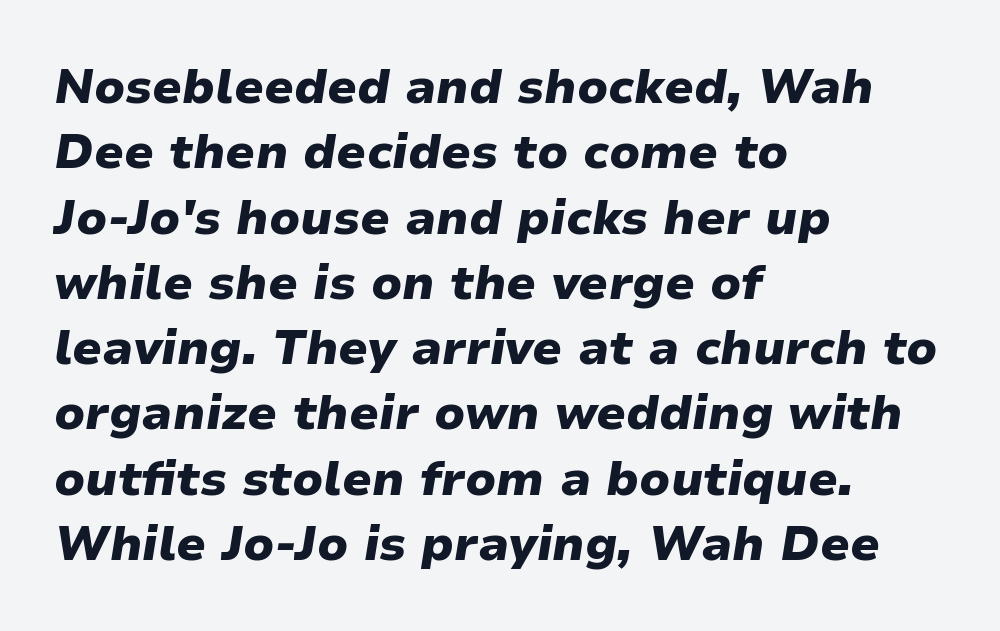
The typography opts for an oblique posture over an upright one. A full-strength bold gives these letters their thick strokes. Leftover space on each line is placed entirely after the last word. Descenders hang freely into open space.
